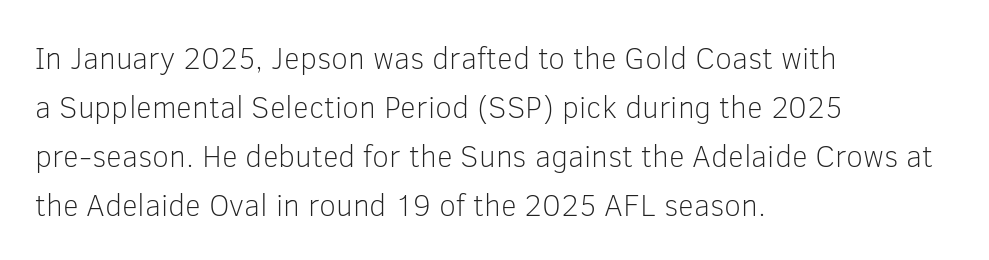
The text block is weighted toward the left margin, trailing off unevenly rightward. Baseline-to-baseline distance is the conventional proportion of letter height. In terms of posture, this sample is upright. Do the characters align in a grid? No, the font is proportional.
